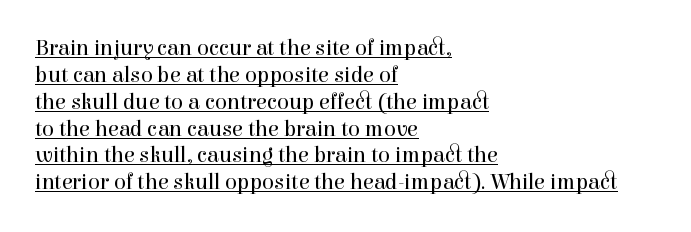
The image shows 22 px text type, upright; set left-aligned, line spacing 1.22x, normal letter spacing, underlined.
